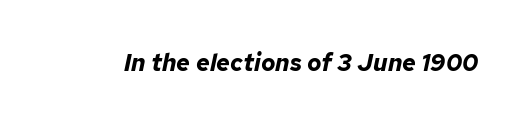
{"italic": "yes", "lean": "right", "slant_degrees": 12, "bold": "yes", "underline": "no", "letter_spacing": "normal", "letter_spacing_em": 0.0, "glyph_px": 24}
